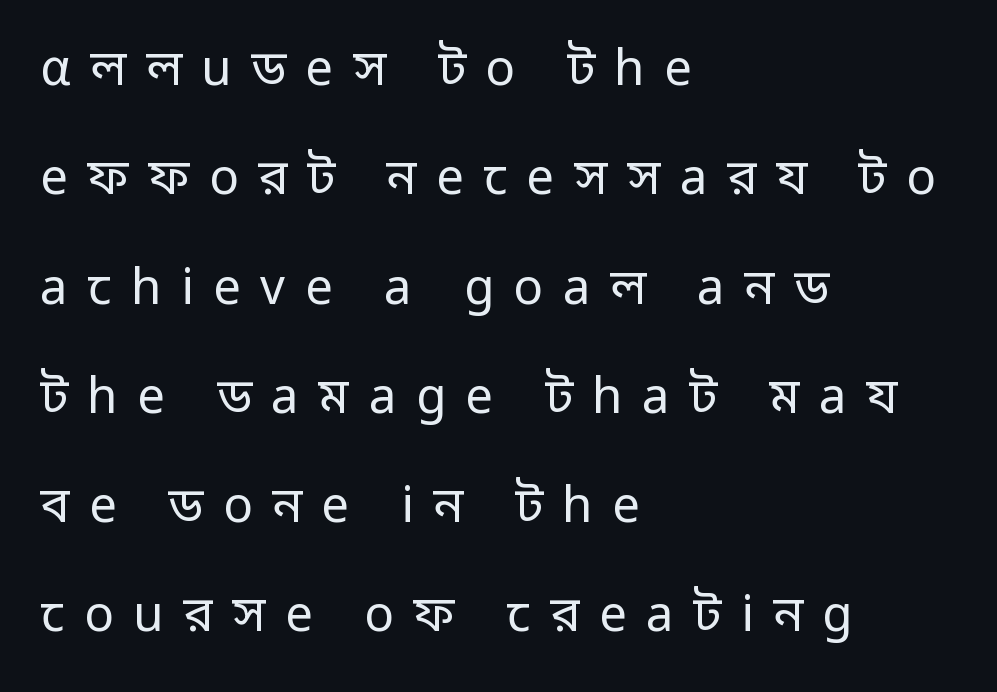
A typesetter would label this face a sans. Vertically, the passage feels expansive, rows floating well apart. Does the copy run flush right? No — it runs flush left. Type without underlining. This rendering widens character spacing well past its baseline value.
